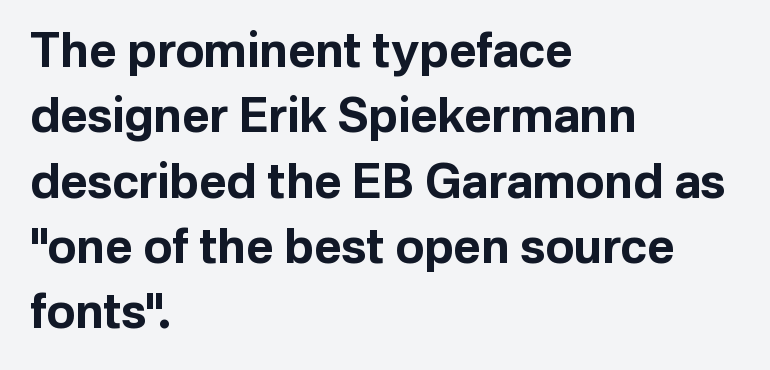
Q: Is the text bold? A: Yes.
Q: Is the text italic (slanted)? A: No, it is upright.
Q: Is the typeface a serif or a sans-serif typeface? A: Sans-serif.
Q: Is the text underlined? A: No.
Q: How is the paragraph aligned? A: Left-aligned.
Q: Is the spacing between letters normal or unusually wide? A: Normal.
Q: Is the spacing between lines tight, normal or loose? A: Normal.
Q: Width (condensed, normal, or wide)? A: Normal.
Q: Stroke contrast? A: Low.
Q: x-height? A: Medium.
Q: Monospaced? A: No.
